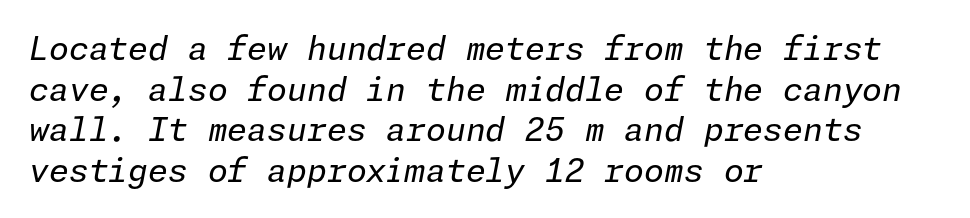
Q: Is the text bold? A: No.
Q: Is the text italic (slanted)? A: Yes, it leans right by about 11 degrees.
Q: Is the text underlined? A: No.
Q: How is the paragraph aligned? A: Left-aligned.
Q: Is the spacing between letters normal or unusually wide? A: Normal.
Q: Is the spacing between lines tight, normal or loose? A: Normal.
Q: Width (condensed, normal, or wide)? A: Normal.
Q: Stroke contrast? A: Low.
Q: x-height? A: Medium.
